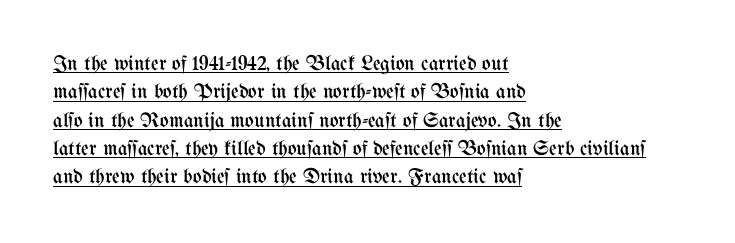
{"italic": "no", "bold": "no", "underline": "yes", "align": "left", "line_spacing": "normal", "line_spacing_ratio": 1.35, "letter_spacing": "normal", "letter_spacing_em": 0.0, "glyph_px": 21}
